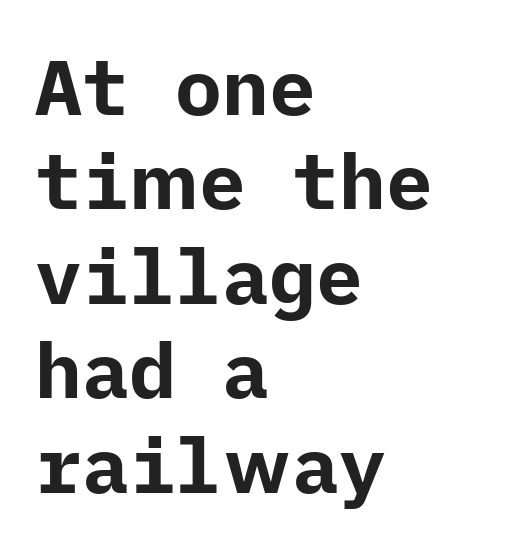
The image shows 78 px bold sans-serif type, upright; set left-aligned, line spacing 1.21x, normal letter spacing, not underlined; low stroke contrast and a medium x-height.
